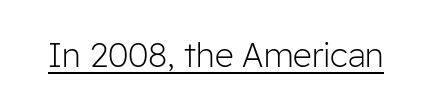
{"serif": "no", "italic": "no", "bold": "no", "weight": "light", "width": "normal", "stroke_contrast": "low", "x_height": "medium", "monospaced": "no", "underline": "yes", "letter_spacing": "normal", "letter_spacing_em": 0.0, "glyph_px": 33}
